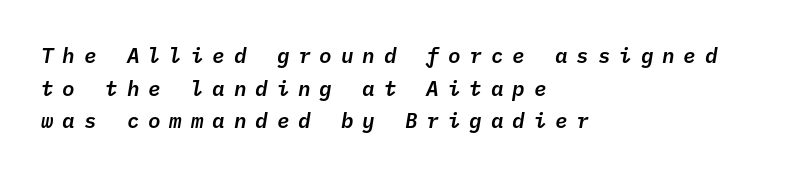
This sample uses an oblique cut, with every glyph tilted off the vertical. The paragraph has a hard left edge and a soft right edge. The passage shown is not underscored anywhere. Students, note that the glyphs here are deliberately spaced far apart. This block has exactly the height ordinary leading produces.
